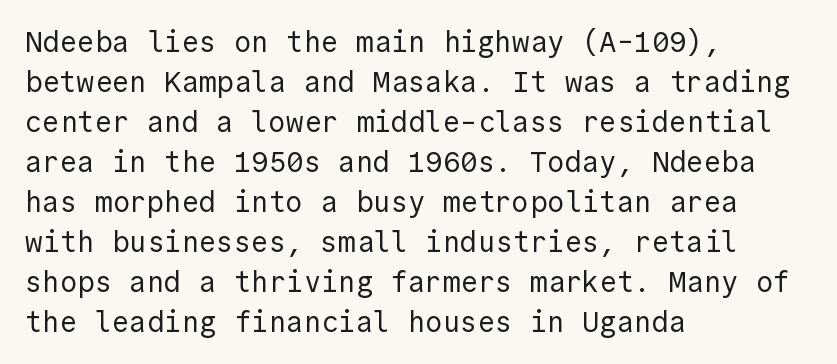
The image shows 29 px regular-weight sans-serif type, upright; set left-aligned, normal line spacing (1.38x), normal letter spacing, not underlined; a medium x-height.
